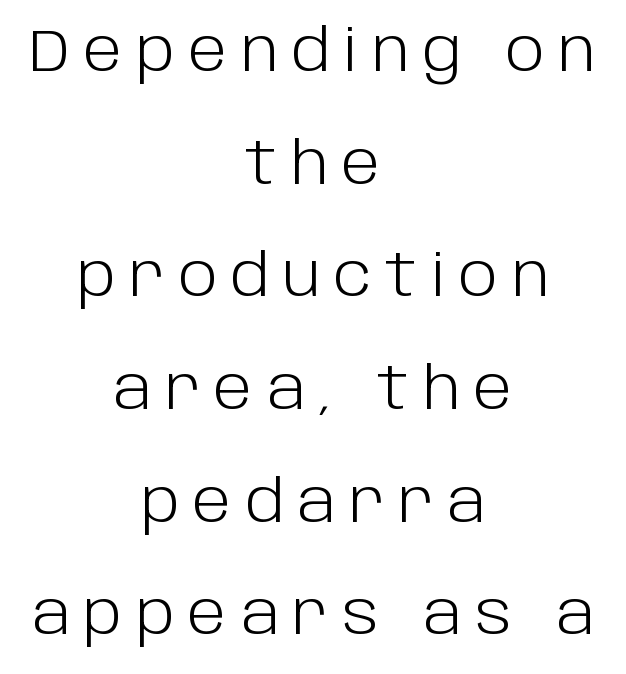
Q: Is the text bold? A: No.
Q: Is the text italic (slanted)? A: No, it is upright.
Q: Is the typeface a serif or a sans-serif typeface? A: Sans-serif.
Q: Is the text underlined? A: No.
Q: How is the paragraph aligned? A: Centered.
Q: Is the spacing between letters normal or unusually wide? A: Unusually wide.
Q: Is the spacing between lines tight, normal or loose? A: Loose.
Q: Width (condensed, normal, or wide)? A: Normal.
Q: Stroke contrast? A: Low.
Q: x-height? A: Large.
Q: Monospaced? A: No.
